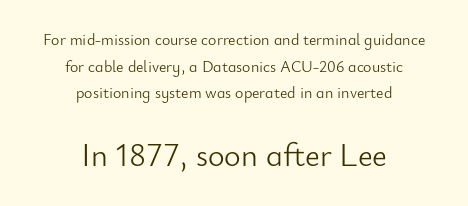
The image shows 32 px light sans-serif type, upright; set centered, normal line spacing (1.67x), normal letter spacing, not underlined; the second (bottom) block is 2.0x larger; low stroke contrast and a small x-height.
